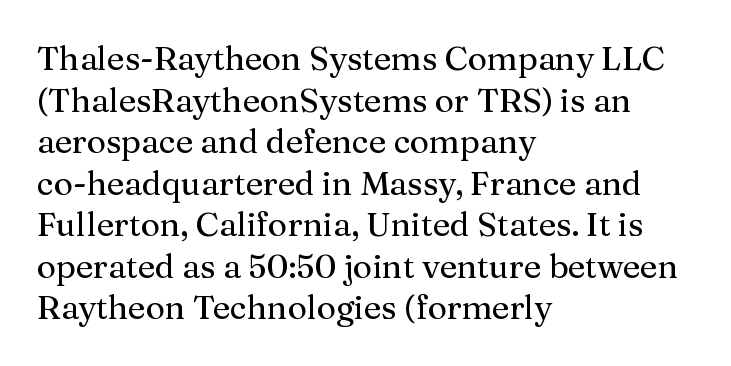
The image shows 33 px serif type, upright; set left-aligned, normal line spacing (1.26x), normal letter spacing, not underlined; medium stroke contrast and a medium x-height.
